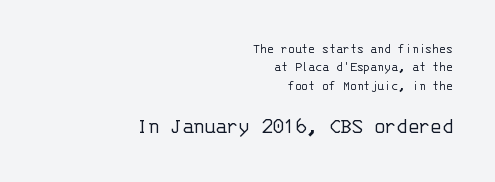
{"italic": "no", "bold": "no", "underline": "no", "align": "right", "line_spacing": "normal", "line_spacing_ratio": 1.31, "letter_spacing": "normal", "letter_spacing_em": 0.0, "larger_block": "second", "size_ratio": 1.64, "glyph_px": 23}
